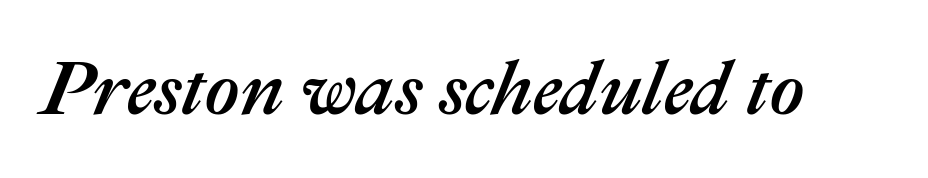
{"italic": "yes", "lean": "right", "slant_degrees": 22, "width": "normal", "stroke_contrast": "medium", "x_height": "medium", "monospaced": "no", "underline": "no", "letter_spacing": "normal", "letter_spacing_em": 0.0, "glyph_px": 76}
